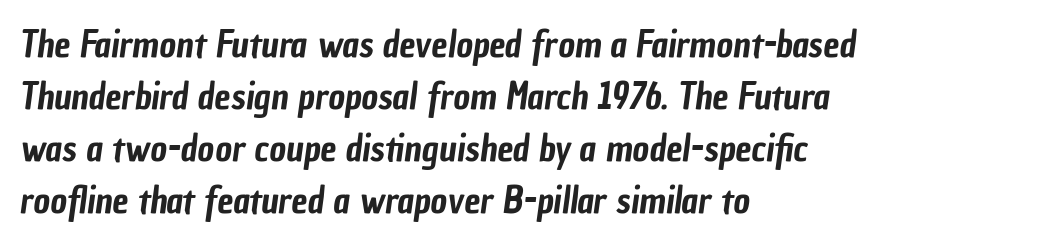
{"serif": "no", "width": "condensed", "stroke_contrast": "low", "x_height": "medium", "monospaced": "no", "underline": "no", "align": "left", "line_spacing": "normal", "line_spacing_ratio": 1.44, "letter_spacing": "normal", "letter_spacing_em": 0.0, "glyph_px": 36}
